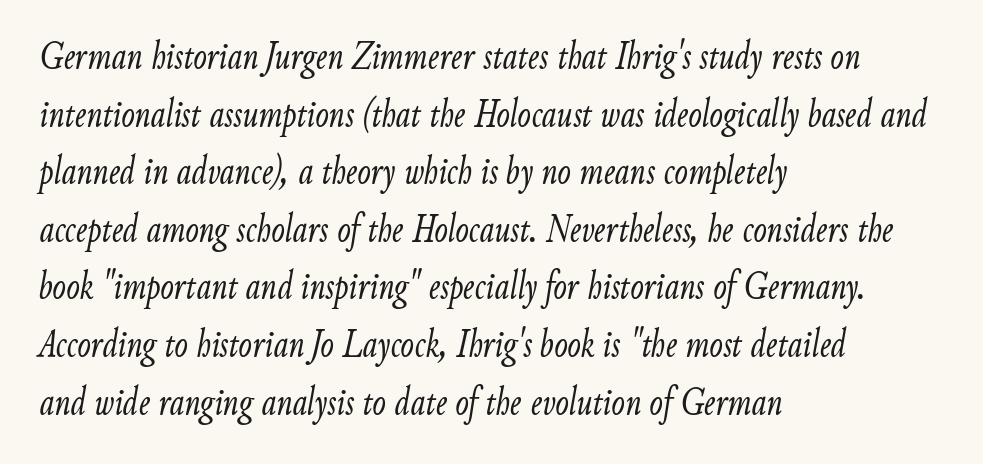
Q: Is the text bold? A: No.
Q: Is the text italic (slanted)? A: Yes, it leans right by about 9 degrees.
Q: Is the text underlined? A: No.
Q: How is the paragraph aligned? A: Left-aligned.
Q: Is the spacing between letters normal or unusually wide? A: Normal.
Q: Is the spacing between lines tight, normal or loose? A: Normal.
Q: Width (condensed, normal, or wide)? A: Condensed.
Q: Stroke contrast? A: Low.
Q: x-height? A: Small.
Q: Monospaced? A: No.
